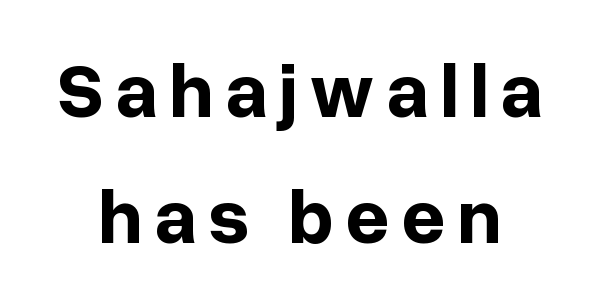
The image shows 77 px bold sans-serif type, upright; set normal line spacing (1.63x), not underlined; low stroke contrast and a medium x-height.
